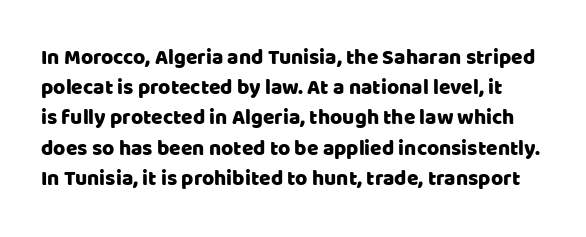
Glyph-to-glyph distance matches everyday printed text. Beneath every word, the page is bare. A typesetter would mark this as roman, not italic. The leading is moderate, giving the passage an even texture.
